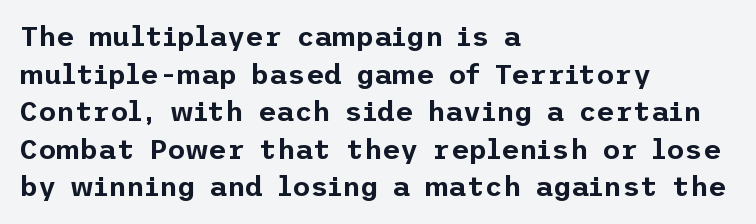
{"serif": "no", "italic": "no", "width": "normal", "stroke_contrast": "low", "x_height": "medium", "underline": "no", "align": "left", "line_spacing": "normal", "line_spacing_ratio": 1.34, "letter_spacing": "normal", "letter_spacing_em": 0.0, "glyph_px": 28}
